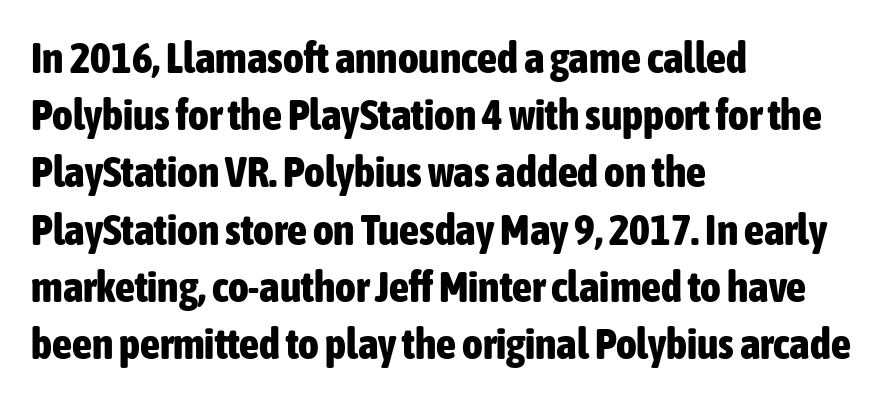
Beneath every word, the page is bare. Each word holds together tightly as a unit, with standard inter-letter gaps. The glyphs have the mass of a bold cut. Posture: straight, roman, zero tilt. Letterform terminals end flat and unadorned throughout the passage.
